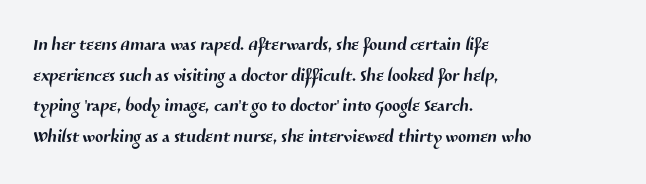
{"underline": "no", "align": "left", "line_spacing": "normal", "line_spacing_ratio": 1.28, "letter_spacing": "normal", "letter_spacing_em": 0.0, "glyph_px": 24}
